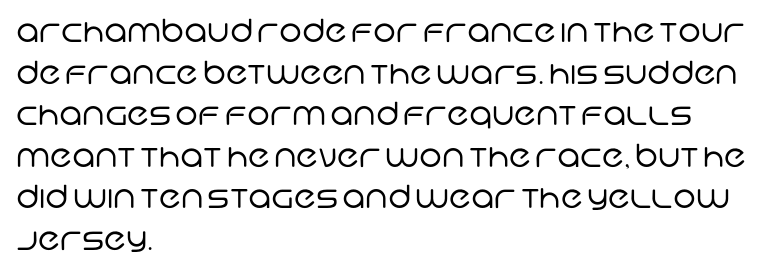
The image shows 32 px regular-weight sans-serif type; set left-aligned, normal line spacing (1.3x), normal letter spacing, not underlined; low stroke contrast and a large x-height.
